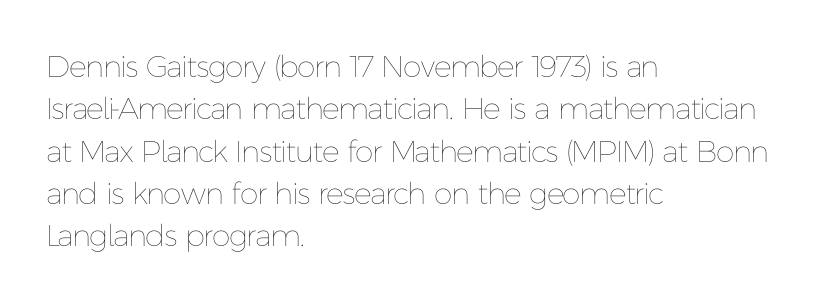
{"italic": "no", "bold": "no", "weight": "thin", "width": "normal", "stroke_contrast": "low", "x_height": "medium", "monospaced": "no", "underline": "no", "align": "left", "line_spacing": "normal", "line_spacing_ratio": 1.41, "letter_spacing": "normal", "letter_spacing_em": 0.0, "glyph_px": 30}
